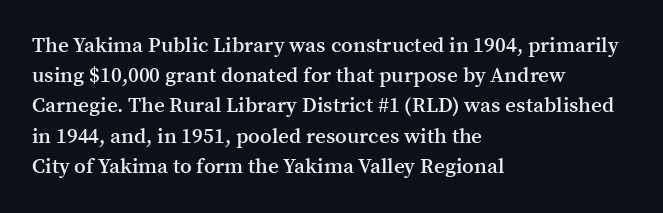
The image shows 21 px text type, upright; set left-aligned, normal line spacing (1.44x), normal letter spacing, not underlined.
